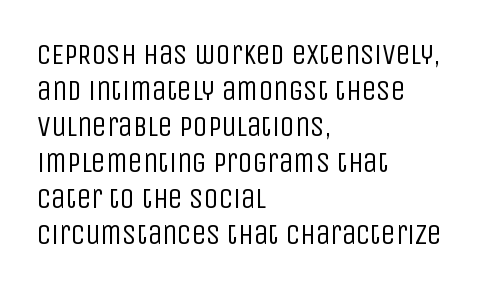
Q: Is the text bold? A: No.
Q: Is the text italic (slanted)? A: No, it is upright.
Q: Is the typeface a serif or a sans-serif typeface? A: Sans-serif.
Q: Is the text underlined? A: No.
Q: How is the paragraph aligned? A: Left-aligned.
Q: Is the spacing between letters normal or unusually wide? A: Normal.
Q: Width (condensed, normal, or wide)? A: Condensed.
Q: Stroke contrast? A: Low.
Q: x-height? A: Large.
Q: Monospaced? A: No.
